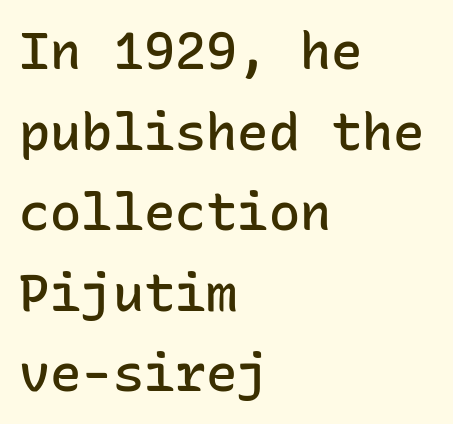
Decoration check: the copy has no underline. Glyph-to-glyph distance matches everyday printed text. No italicization has been applied; the sample stays upright. Honestly, the row spacing looks completely unremarkable. Every row of glyphs begins at an identical x-position on the left. The face used here is a sans, in the tradition of grotesques and geometrics.
